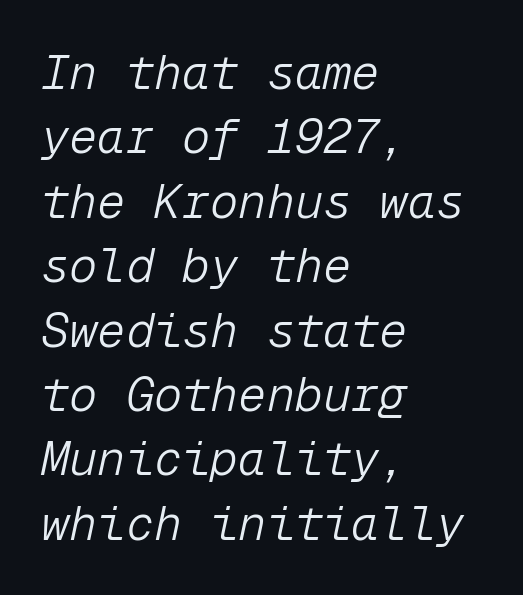
Q: Is the text bold? A: No.
Q: Is the text italic (slanted)? A: Yes, it leans right by about 12 degrees.
Q: Is the text underlined? A: No.
Q: How is the paragraph aligned? A: Left-aligned.
Q: Is the spacing between letters normal or unusually wide? A: Normal.
Q: Is the spacing between lines tight, normal or loose? A: Normal.
Q: Width (condensed, normal, or wide)? A: Normal.
Q: Stroke contrast? A: Low.
Q: x-height? A: Medium.
Q: Monospaced? A: Yes.
